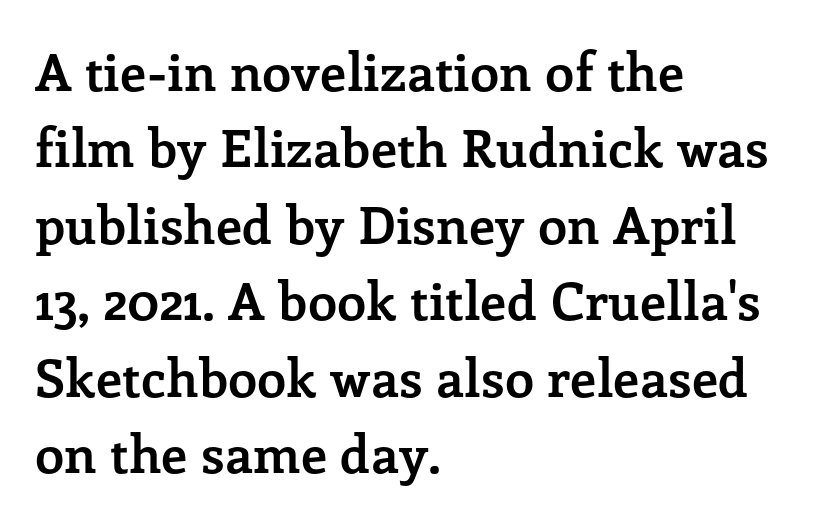
The line-height multiplier appears to be the usual default. The glyphs in this specimen are seriffed. The space directly below the letters is spotless. This is the regular roman posture of the typeface. Thick stems and heavy bowls — unmistakably bold.
